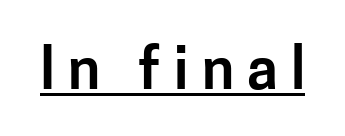
The image shows 57 px sans-serif type, upright; set unusually wide letter spacing (+0.23 em), underlined; low stroke contrast and a medium x-height.
